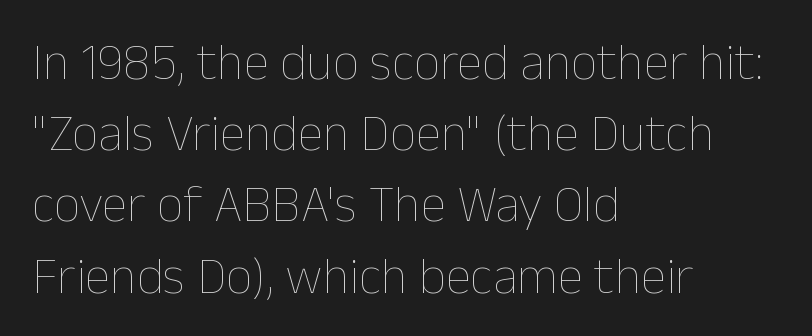
The image shows 52 px thin type, upright; set left-aligned, normal line spacing (1.37x), normal letter spacing, not underlined; low stroke contrast and a medium x-height.
